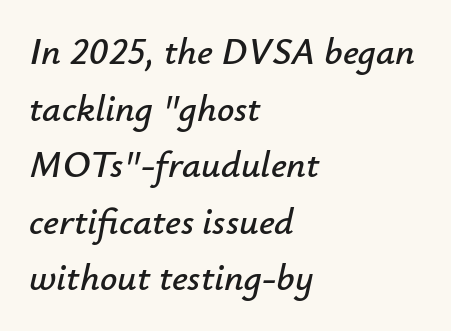
The image shows 38 px text type, italic (leaning right); set left-aligned, normal line spacing (1.49x), normal letter spacing, not underlined; low stroke contrast and a small x-height.
